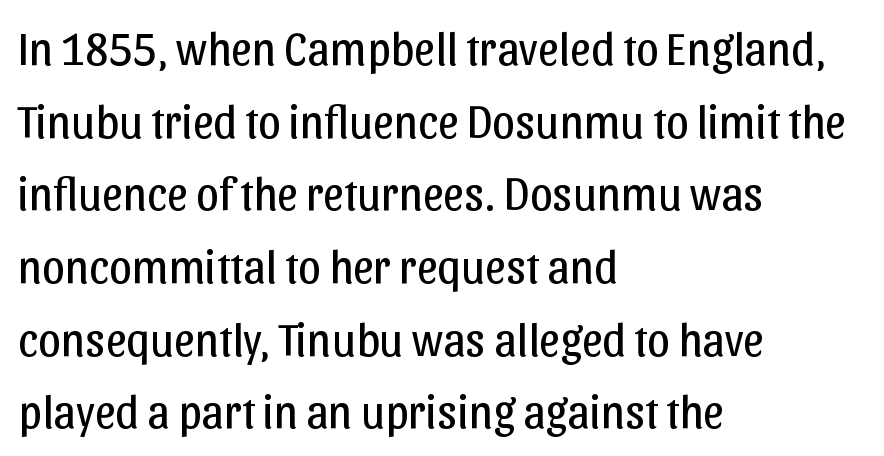
Q: Is the text bold? A: No.
Q: Is the text italic (slanted)? A: No, it is upright.
Q: Is the typeface a serif or a sans-serif typeface? A: Sans-serif.
Q: Is the text underlined? A: No.
Q: How is the paragraph aligned? A: Left-aligned.
Q: Is the spacing between letters normal or unusually wide? A: Normal.
Q: Is the spacing between lines tight, normal or loose? A: Normal.
Q: Width (condensed, normal, or wide)? A: Normal.
Q: Stroke contrast? A: Low.
Q: x-height? A: Medium.
Q: Monospaced? A: No.
